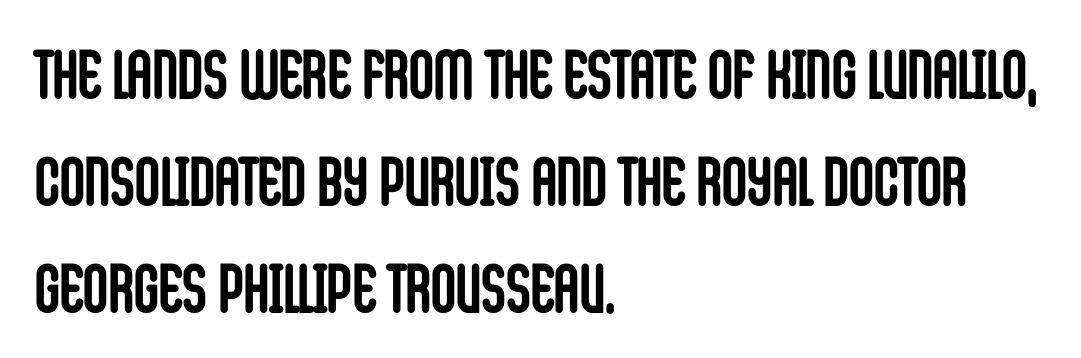
If you drew a line through each stem, it would be perfectly vertical. A bare baseline throughout the passage. Heft: maximum for text — a bold. Baseline-to-baseline distance is the conventional proportion of letter height. The passage shown is typed in a proportional face where columns would drift. Each line starts at the same left margin while the right side varies.
